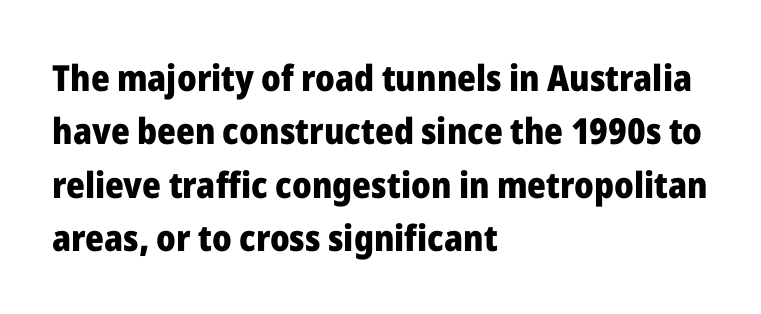
Caption: multi-line text, flush left, ragged right. Each letter keeps its own natural width here, so spacing adapts to shape. Leading: standard. Caption: standard tracking, unaltered. Emphasis by weight is at full strength: bold. Are there feet on the stems? There aren't — it's a sans.
